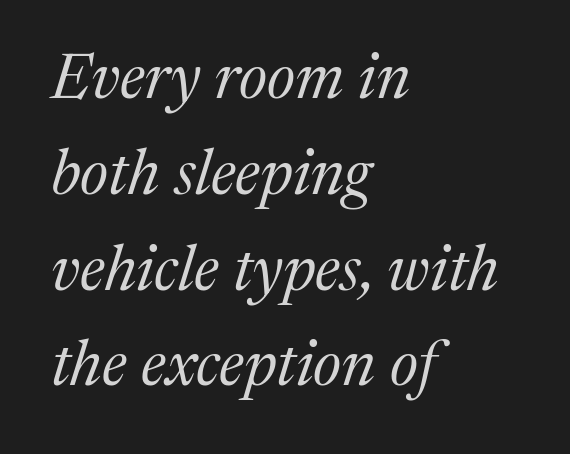
{"serif": "yes", "italic": "yes", "lean": "right", "slant_degrees": 17, "bold": "no", "weight": "regular", "width": "normal", "stroke_contrast": "medium", "x_height": "medium", "monospaced": "no", "underline": "no", "align": "left", "line_spacing": "normal", "line_spacing_ratio": 1.52, "letter_spacing": "normal", "letter_spacing_em": 0.0, "glyph_px": 63}
